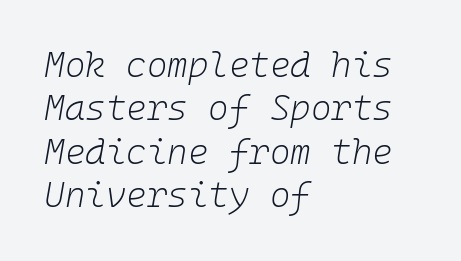
The image shows 35 px light type, italic (leaning right), monospaced; set left-aligned, line spacing 1.24x, normal letter spacing, not underlined; low stroke contrast and a medium x-height.
